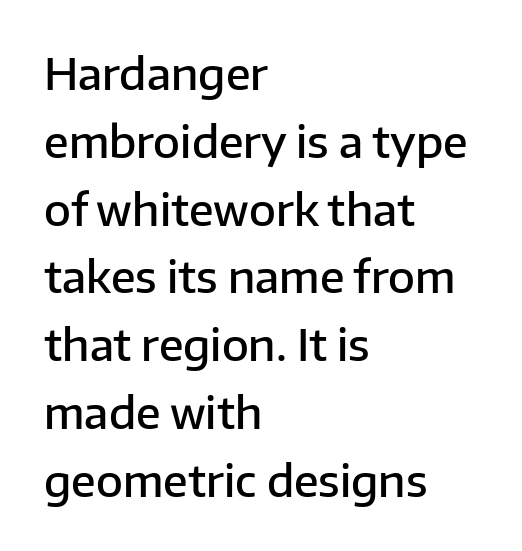
The image shows 44 px semibold sans-serif type, upright; set left-aligned, normal line spacing (1.54x), normal letter spacing, not underlined; low stroke contrast and a medium x-height.
